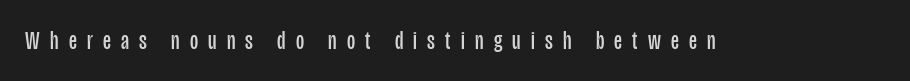
{"italic": "no", "bold": "no", "underline": "no", "letter_spacing": "wide", "letter_spacing_em": 0.41, "glyph_px": 25}
